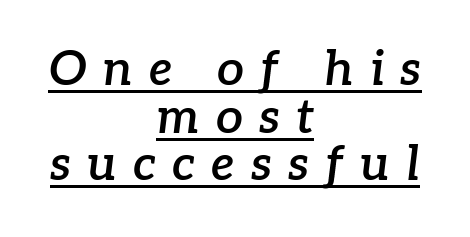
{"serif": "yes", "italic": "yes", "lean": "right", "slant_degrees": 7, "bold": "semi", "weight": "semibold", "width": "normal", "stroke_contrast": "low", "x_height": "medium", "monospaced": "no", "underline": "yes", "align": "center", "line_spacing": "tight", "line_spacing_ratio": 0.99, "letter_spacing": "wide", "letter_spacing_em": 0.34, "glyph_px": 48}
